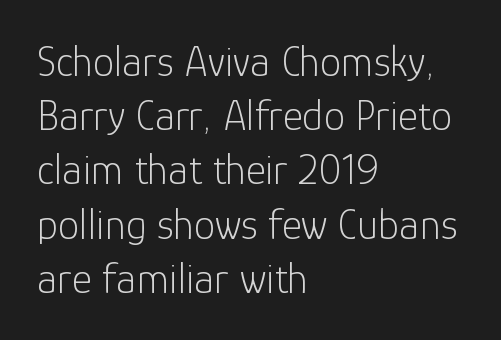
Q: Is the text bold? A: No.
Q: Is the text italic (slanted)? A: No, it is upright.
Q: Is the typeface a serif or a sans-serif typeface? A: Sans-serif.
Q: Is the text underlined? A: No.
Q: How is the paragraph aligned? A: Left-aligned.
Q: Is the spacing between letters normal or unusually wide? A: Normal.
Q: Is the spacing between lines tight, normal or loose? A: Normal.
Q: Width (condensed, normal, or wide)? A: Normal.
Q: Stroke contrast? A: Low.
Q: x-height? A: Medium.
Q: Monospaced? A: No.
